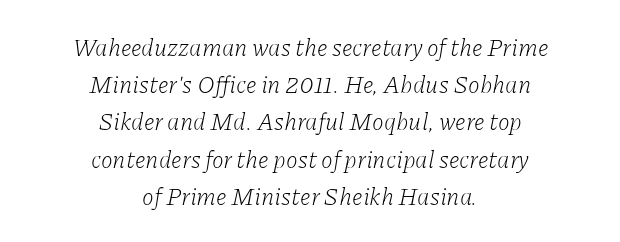
{"italic": "yes", "lean": "right", "slant_degrees": 11, "bold": "no", "underline": "no", "align": "center", "line_spacing": "normal", "line_spacing_ratio": 1.55, "letter_spacing": "normal", "letter_spacing_em": 0.0, "glyph_px": 24}
